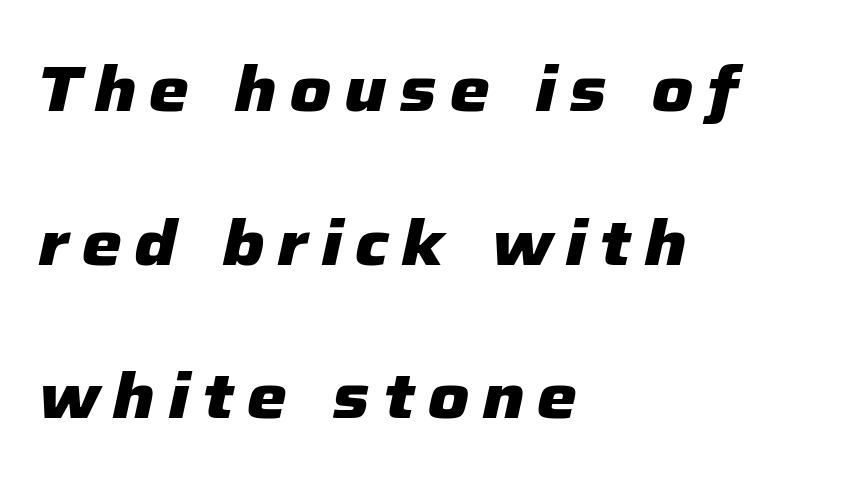
Quick note: italic. The strokes are fattened all the way to bold. The line texture is sparse and dotted thanks to wide tracking. Does the copy run flush right? No — it runs flush left.
